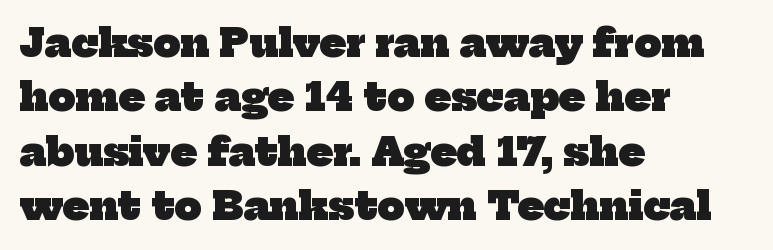
Q: Is the text bold? A: Yes.
Q: Is the typeface a serif or a sans-serif typeface? A: Serif.
Q: Is the text underlined? A: No.
Q: How is the paragraph aligned? A: Left-aligned.
Q: Is the spacing between letters normal or unusually wide? A: Normal.
Q: Is the spacing between lines tight, normal or loose? A: Normal.
Q: Width (condensed, normal, or wide)? A: Normal.
Q: Stroke contrast? A: Low.
Q: x-height? A: Medium.
Q: Monospaced? A: No.
